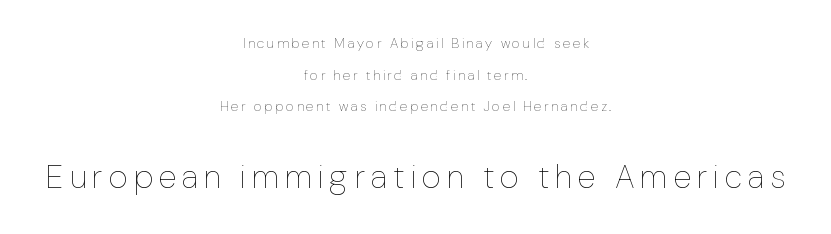
The image shows 33 px thin type, upright; set centered, loose line spacing (2.26x), not underlined; the second (bottom) block is 2.36x larger; low stroke contrast and a medium x-height.
